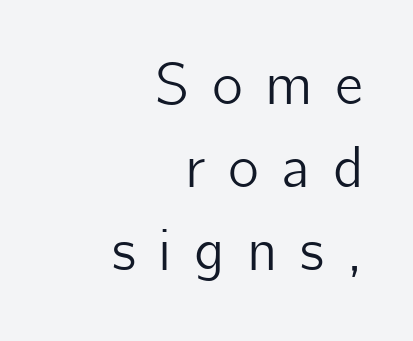
The image shows 59 px sans-serif type, upright; set right-aligned, normal line spacing (1.41x), unusually wide letter spacing (+0.38 em), not underlined; low stroke contrast and a medium x-height.
